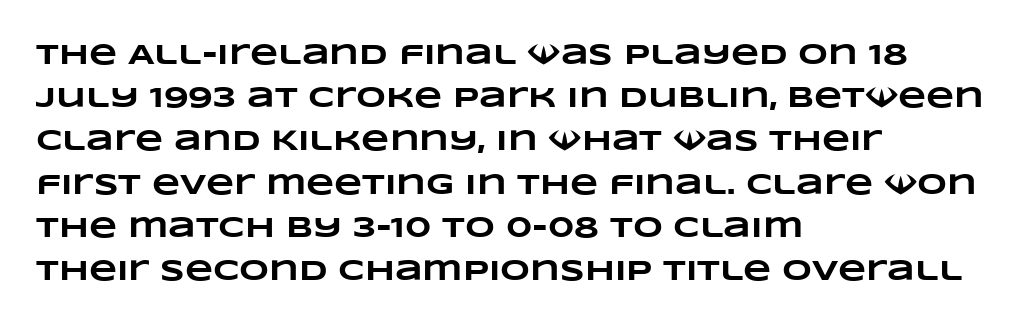
The image shows 29 px heavy, wide type; set left-aligned, normal line spacing (1.49x), normal letter spacing, not underlined; low stroke contrast and a large x-height.
